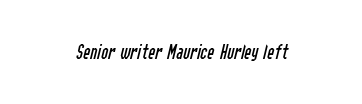
{"italic": "yes", "lean": "right", "slant_degrees": 14, "bold": "no", "underline": "no", "letter_spacing": "normal", "letter_spacing_em": 0.0, "glyph_px": 21}
